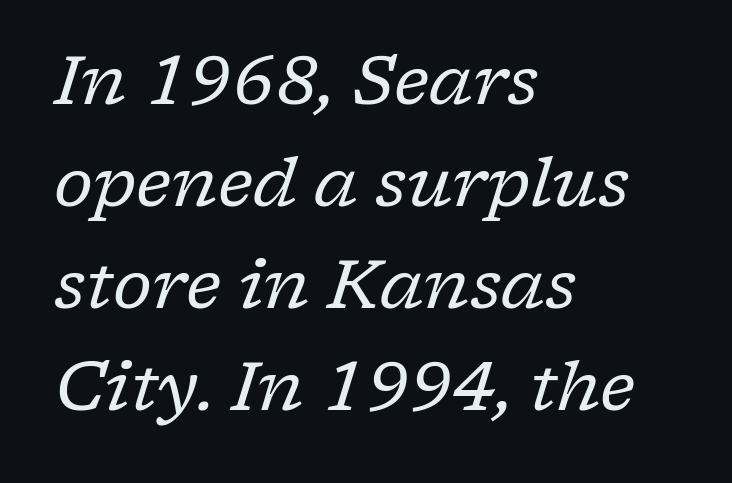
{"serif": "yes", "italic": "yes", "lean": "right", "slant_degrees": 17, "bold": "no", "weight": "regular", "width": "normal", "stroke_contrast": "low", "x_height": "medium", "monospaced": "no", "underline": "no", "align": "left", "line_spacing": "normal", "line_spacing_ratio": 1.5, "letter_spacing": "normal", "letter_spacing_em": 0.0, "glyph_px": 68}
